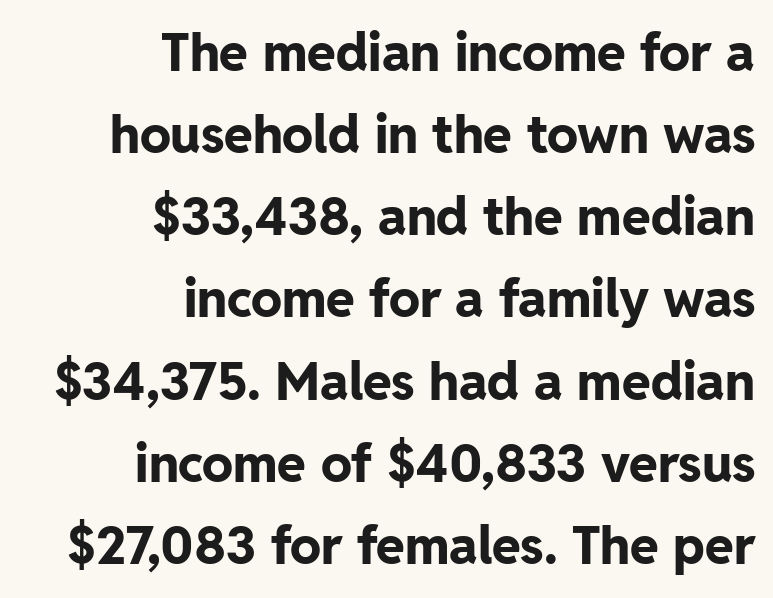
Q: Is the text bold? A: Yes.
Q: Is the text italic (slanted)? A: No, it is upright.
Q: Is the typeface a serif or a sans-serif typeface? A: Sans-serif.
Q: Is the text underlined? A: No.
Q: How is the paragraph aligned? A: Right-aligned.
Q: Is the spacing between letters normal or unusually wide? A: Normal.
Q: Is the spacing between lines tight, normal or loose? A: Normal.
Q: Width (condensed, normal, or wide)? A: Normal.
Q: Stroke contrast? A: Low.
Q: x-height? A: Medium.
Q: Monospaced? A: No.
